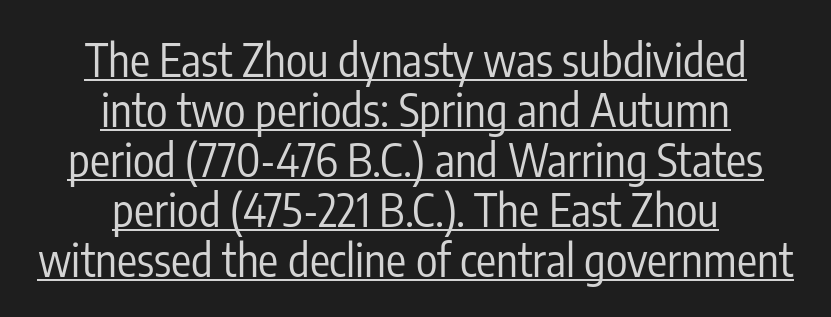
The image shows 45 px regular-weight, condensed sans-serif type, upright; set centered, tight line spacing (1.11x), normal letter spacing, underlined; low stroke contrast and a medium x-height.
